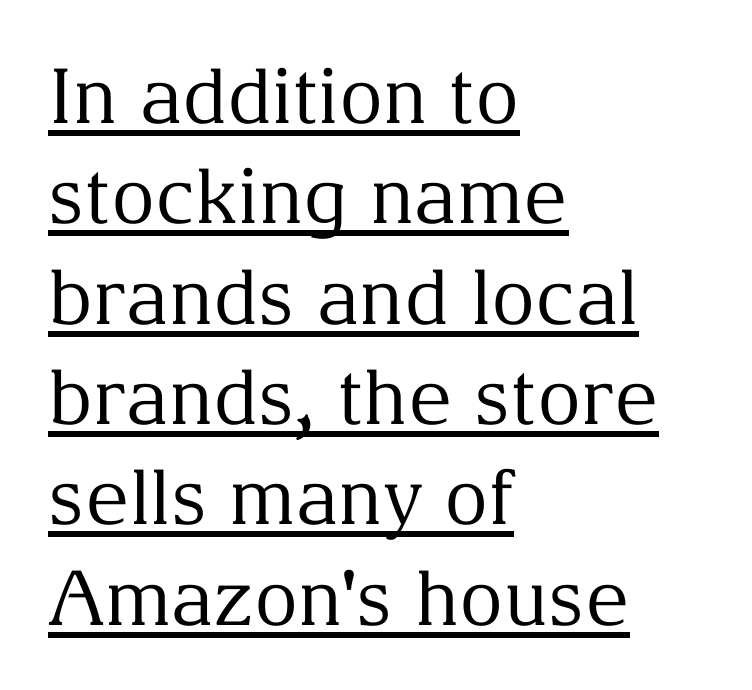
The image shows 76 px regular-weight serif type, upright; set left-aligned, normal line spacing (1.32x), normal letter spacing, underlined; medium stroke contrast and a medium x-height.
